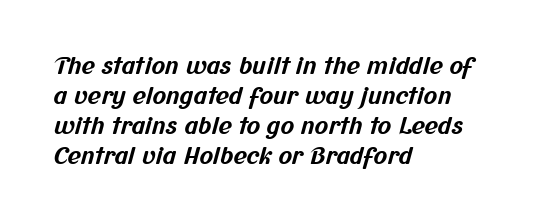
{"bold": "yes", "underline": "no", "align": "left", "line_spacing": "normal", "line_spacing_ratio": 1.3, "letter_spacing": "normal", "letter_spacing_em": 0.0, "glyph_px": 23}
